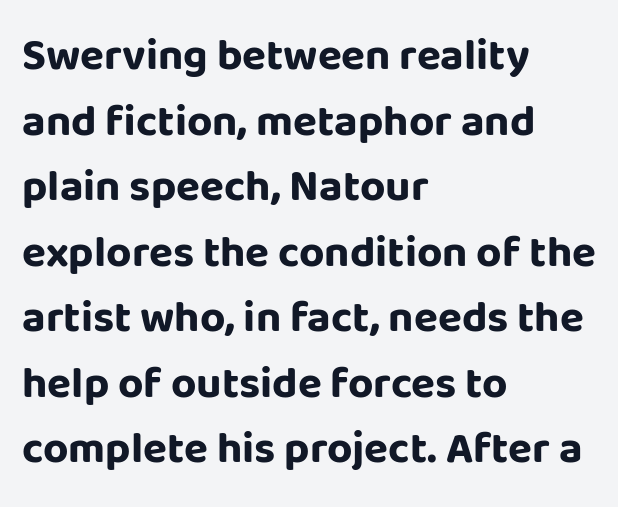
The image shows 44 px bold sans-serif type, upright; set left-aligned, normal line spacing (1.49x), normal letter spacing, not underlined; low stroke contrast and a large x-height.
